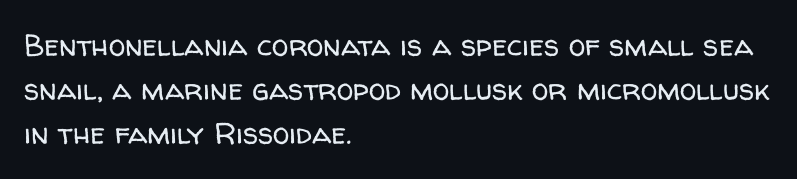
The cut favours lightness, reaching ordinary text weight at its darkest. These lines are rendered in a variable-pitch font. Short note: letters normally spaced. The area under the type is left untouched. The font family rendered here belongs to the sans-serif group.
